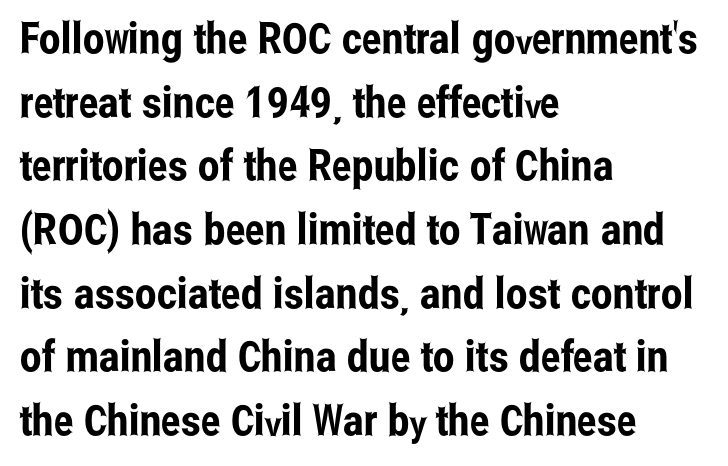
The image shows 43 px condensed sans-serif type, upright; set left-aligned, normal line spacing (1.48x), normal letter spacing, not underlined; low stroke contrast and a medium x-height.
